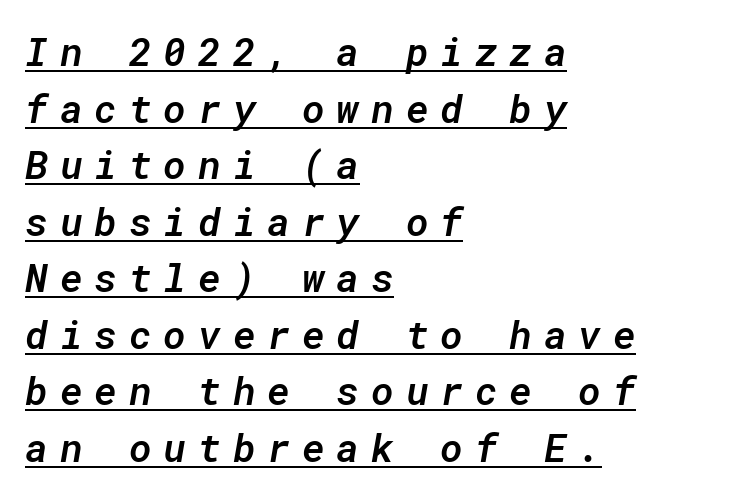
The image shows 39 px semibold type, italic (leaning right), monospaced; set left-aligned, normal line spacing (1.45x), unusually wide letter spacing (+0.3 em), underlined; low stroke contrast and a medium x-height.
